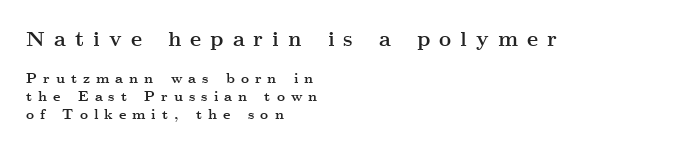
These lines sit exactly where default settings would place them. Clear beneath every line of the passage. Weight check: bold — yes, fully. The line texture is sparse and dotted thanks to wide tracking. The font's upright variant was chosen for this text.
